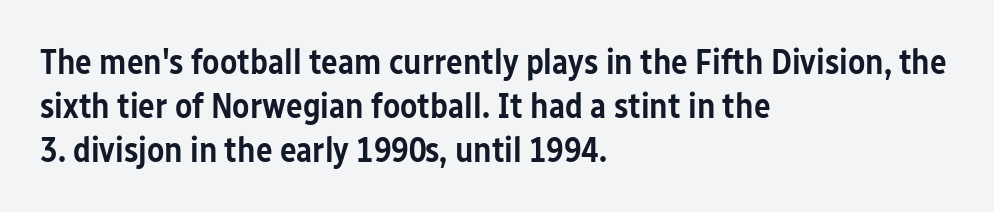
Q: Is the text bold? A: Semi-bold.
Q: Is the text italic (slanted)? A: No, it is upright.
Q: Is the typeface a serif or a sans-serif typeface? A: Sans-serif.
Q: Is the text underlined? A: No.
Q: How is the paragraph aligned? A: Left-aligned.
Q: Is the spacing between letters normal or unusually wide? A: Normal.
Q: Is the spacing between lines tight, normal or loose? A: Normal.
Q: Width (condensed, normal, or wide)? A: Condensed.
Q: Stroke contrast? A: Low.
Q: x-height? A: Medium.
Q: Monospaced? A: No.
